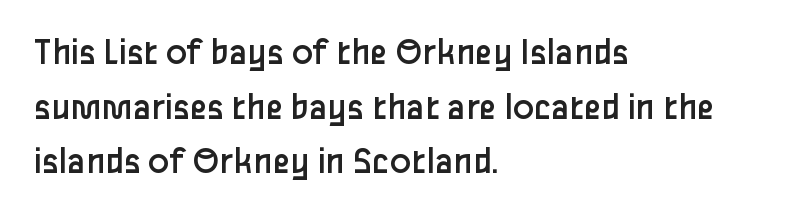
Character widths vary here, with narrow letters taking less room than wide ones. Counters stay open thanks to moderate or lighter strokes. Characters remain perfectly vertical along every line. The lines are quadded left.
